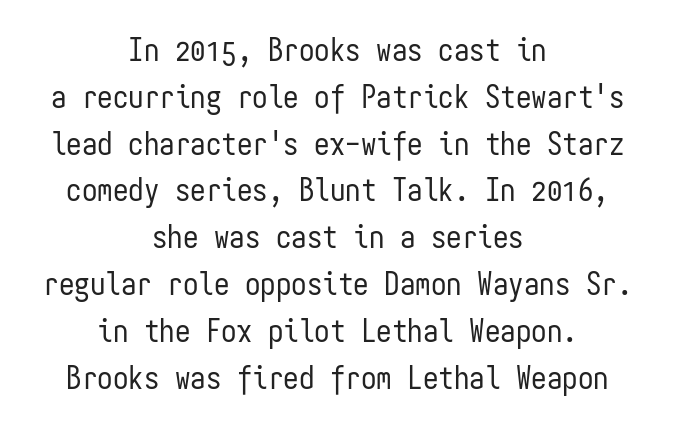
In CSS terms this would be text-align: center. Whoever set this chose a conventional vertical rhythm. The gaps between neighbouring characters are ordinary and unremarkable. To sum up the face: it is a sans, with no serifs.
